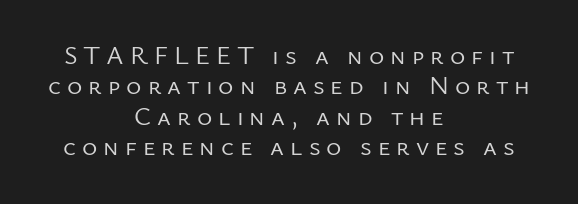
The image shows 26 px text type, upright; set centered, line spacing 1.17x, unusually wide letter spacing (+0.23 em), not underlined.
